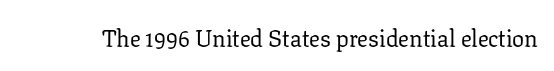
The image shows 24 px text type, upright; set normal letter spacing, not underlined.
